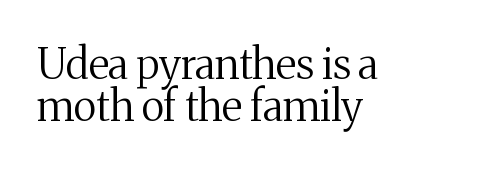
{"serif": "yes", "italic": "no", "bold": "no", "weight": "regular", "width": "normal", "stroke_contrast": "medium", "x_height": "medium", "monospaced": "no", "underline": "no", "align": "left", "line_spacing": "tight", "line_spacing_ratio": 0.99, "letter_spacing": "normal", "letter_spacing_em": 0.0, "glyph_px": 42}
